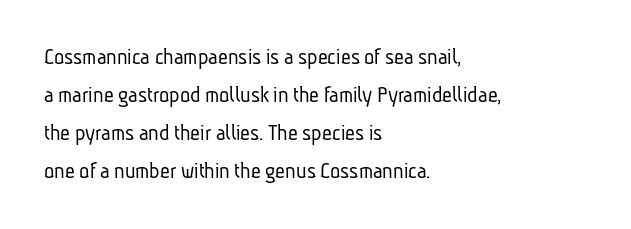
The image shows 24 px text type; set left-aligned, normal line spacing (1.59x), normal letter spacing, not underlined.
